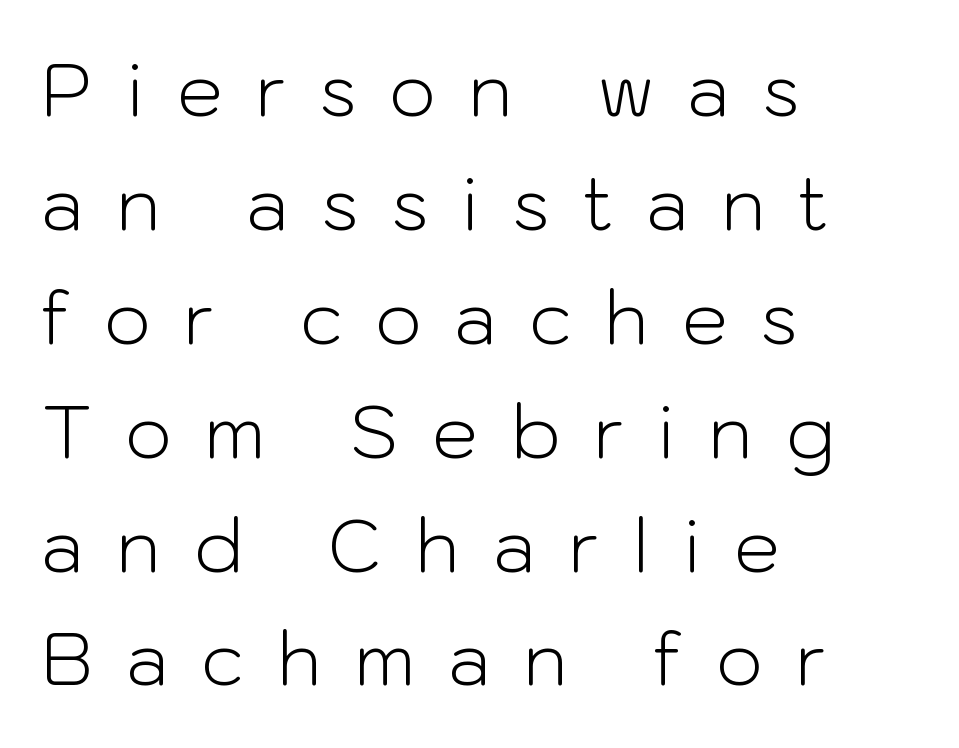
{"serif": "no", "italic": "no", "bold": "no", "weight": "light", "width": "normal", "stroke_contrast": "low", "x_height": "medium", "monospaced": "no", "underline": "no", "align": "left", "line_spacing": "normal", "line_spacing_ratio": 1.56, "letter_spacing": "wide", "letter_spacing_em": 0.45, "glyph_px": 73}
